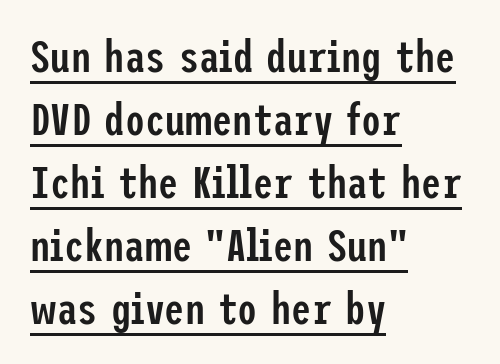
{"serif": "no", "italic": "no", "bold": "semi", "weight": "semibold", "width": "condensed", "stroke_contrast": "low", "x_height": "medium", "underline": "yes", "align": "left", "line_spacing": "normal", "line_spacing_ratio": 1.4, "letter_spacing": "normal", "letter_spacing_em": 0.0, "glyph_px": 45}
